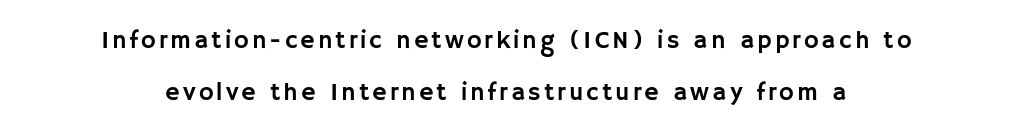
The rag falls on both sides of this text block equally. Every character sits straight up, as roman type does. This rendering features lettering with no underline. Each new line begins a long way beneath the previous one.
